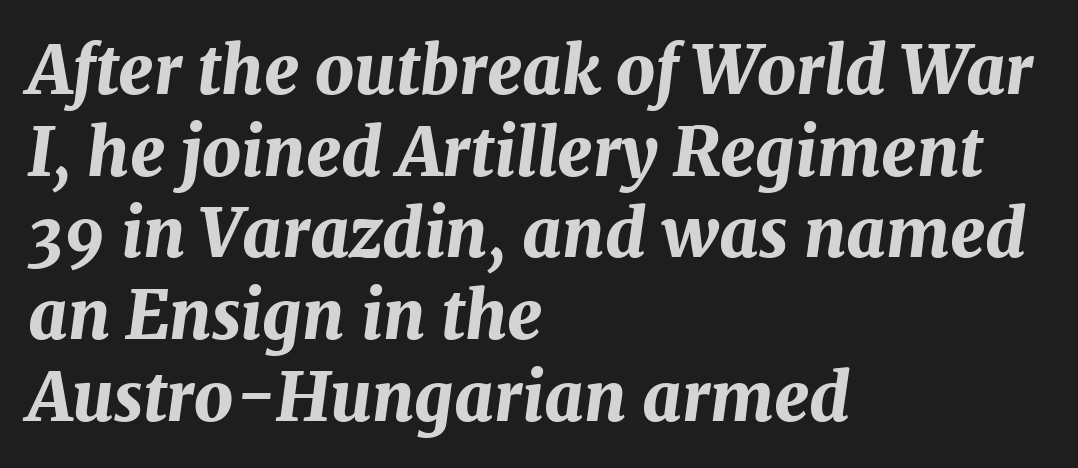
Q: Is the text bold? A: Yes.
Q: Is the text italic (slanted)? A: Yes, it leans right by about 7 degrees.
Q: Is the text underlined? A: No.
Q: How is the paragraph aligned? A: Left-aligned.
Q: Is the spacing between letters normal or unusually wide? A: Normal.
Q: Width (condensed, normal, or wide)? A: Normal.
Q: Stroke contrast? A: Medium.
Q: x-height? A: Medium.
Q: Monospaced? A: No.
